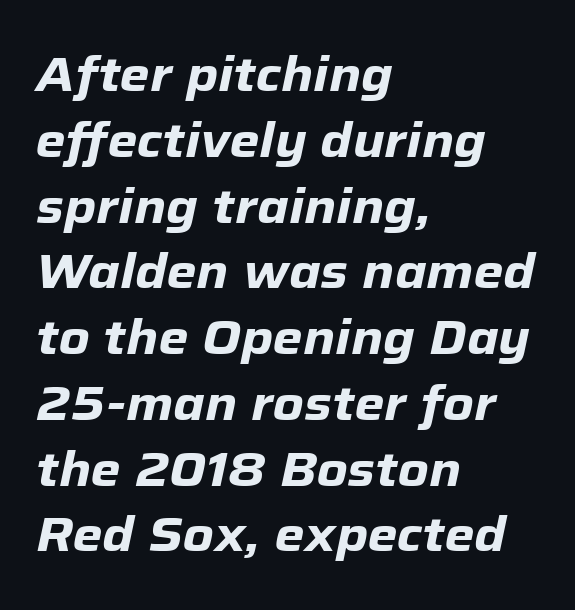
{"italic": "yes", "lean": "right", "slant_degrees": 12, "bold": "yes", "weight": "heavy", "width": "normal", "stroke_contrast": "low", "x_height": "medium", "monospaced": "no", "underline": "no", "align": "left", "line_spacing": "normal", "line_spacing_ratio": 1.37, "letter_spacing": "normal", "letter_spacing_em": 0.0, "glyph_px": 48}
